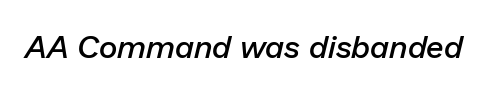
{"italic": "yes", "lean": "right", "slant_degrees": 13, "bold": "semi", "weight": "semibold", "width": "normal", "stroke_contrast": "low", "x_height": "medium", "monospaced": "no", "underline": "no", "letter_spacing": "normal", "letter_spacing_em": 0.0, "glyph_px": 32}
